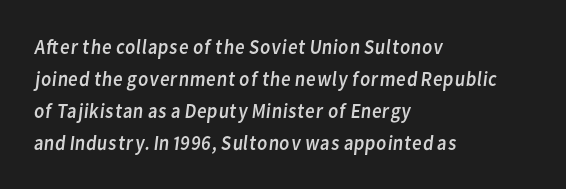
Counters stay open thanks to moderate or lighter strokes. Line spacing here is normal. Letters rest on an invisible, unmarked baseline. Tracking value appears to be zero — textbook default spacing. These lines are set flush left with a ragged right edge.
